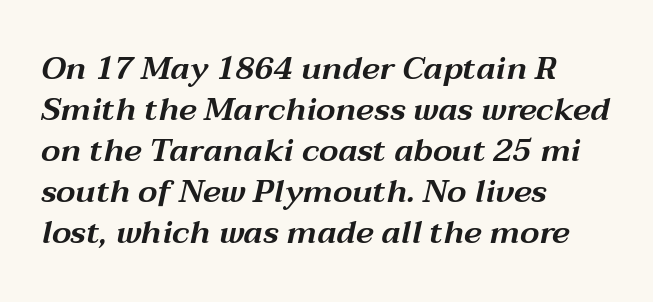
The line texture is even and compact thanks to regular tracking. If you drew a line through each stem, it would be angled. All the whitespace from short lines collects on the right. The face used here is proportionally spaced, like ordinary book or web type. Vertically, the passage feels balanced, rows spaced as you'd expect.
